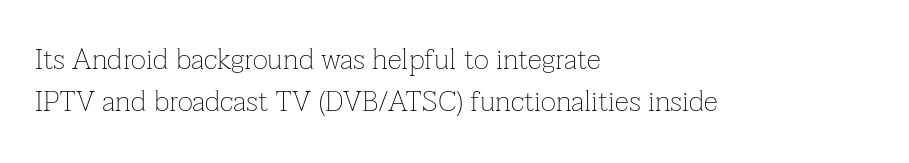
{"serif": "yes", "italic": "no", "bold": "no", "weight": "thin", "width": "normal", "stroke_contrast": "low", "x_height": "medium", "monospaced": "no", "underline": "no", "align": "left", "line_spacing": "normal", "line_spacing_ratio": 1.45, "letter_spacing": "normal", "letter_spacing_em": 0.0, "glyph_px": 29}
